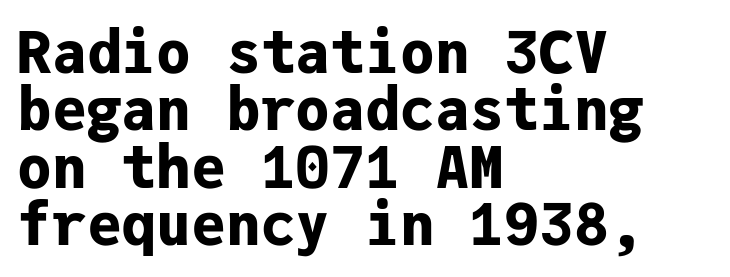
Q: Is the text bold? A: Yes.
Q: Is the text italic (slanted)? A: No, it is upright.
Q: Is the typeface a serif or a sans-serif typeface? A: Sans-serif.
Q: Is the text underlined? A: No.
Q: How is the paragraph aligned? A: Left-aligned.
Q: Is the spacing between letters normal or unusually wide? A: Normal.
Q: Is the spacing between lines tight, normal or loose? A: Tight.
Q: Width (condensed, normal, or wide)? A: Normal.
Q: Stroke contrast? A: Low.
Q: x-height? A: Medium.
Q: Monospaced? A: Yes.
